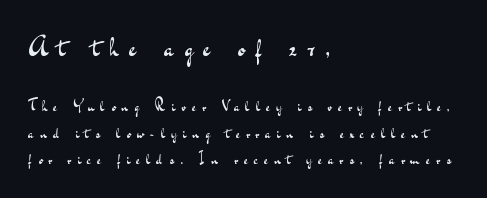
{"bold": "no", "underline": "no", "align": "left", "line_spacing_ratio": 1.75, "letter_spacing": "wide", "letter_spacing_em": 0.42, "larger_block": "first", "size_ratio": 1.73, "glyph_px": 26}
